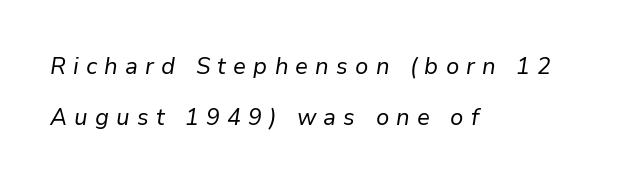
Notice how the passage keeps a crisp vertical edge on the left only. The letters are slanted; this is an italic face. Glyph-to-glyph distance is far greater than everyday printed text. The typeface has the unassuming heft of standard copy or less. Rule under the text: the space is simply empty.
